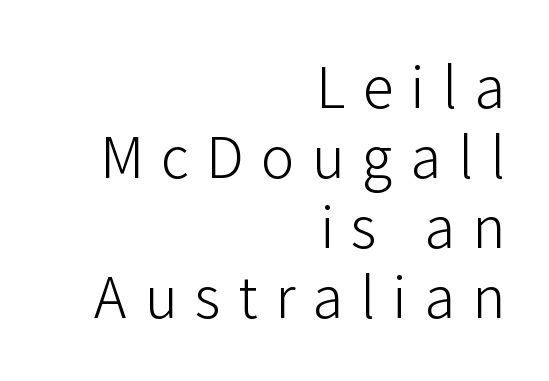
{"serif": "no", "italic": "no", "bold": "no", "weight": "light", "width": "normal", "stroke_contrast": "low", "x_height": "medium", "monospaced": "no", "underline": "no", "align": "right", "line_spacing": "tight", "line_spacing_ratio": 1.13, "letter_spacing": "wide", "letter_spacing_em": 0.28, "glyph_px": 62}
